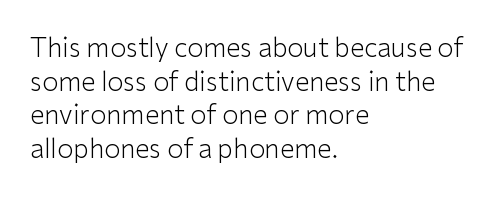
{"italic": "no", "bold": "no", "underline": "no", "align": "left", "line_spacing": "normal", "line_spacing_ratio": 1.29, "letter_spacing": "normal", "letter_spacing_em": 0.0, "glyph_px": 26}
